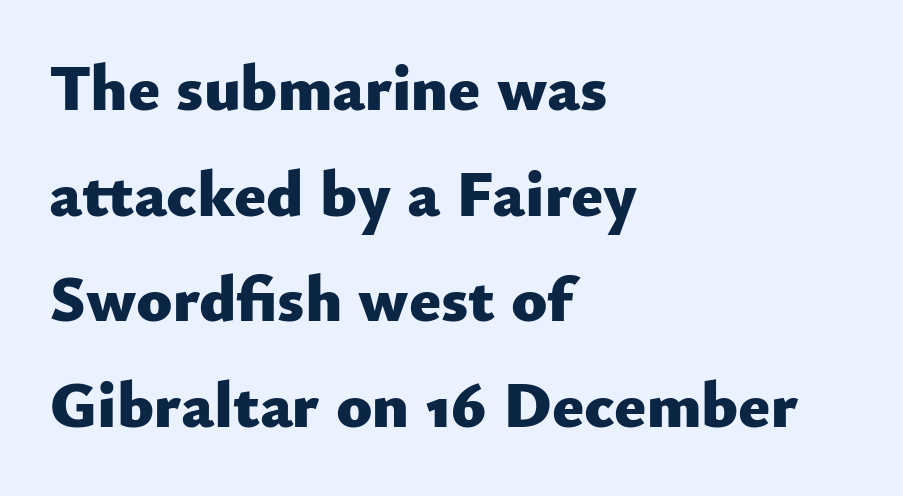
Q: Is the text bold? A: Yes.
Q: Is the text italic (slanted)? A: No, it is upright.
Q: Is the typeface a serif or a sans-serif typeface? A: Sans-serif.
Q: Is the text underlined? A: No.
Q: How is the paragraph aligned? A: Left-aligned.
Q: Is the spacing between letters normal or unusually wide? A: Normal.
Q: Is the spacing between lines tight, normal or loose? A: Normal.
Q: Width (condensed, normal, or wide)? A: Normal.
Q: Stroke contrast? A: Low.
Q: x-height? A: Small.
Q: Monospaced? A: No.
